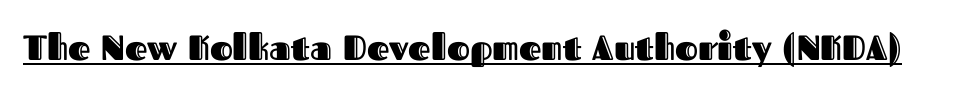
{"italic": "no", "width": "normal", "x_height": "medium", "monospaced": "no", "underline": "yes", "letter_spacing": "normal", "letter_spacing_em": 0.0, "glyph_px": 35}
